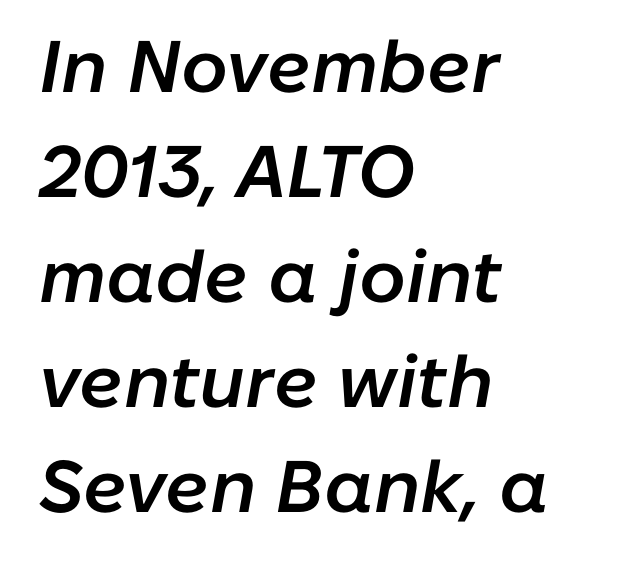
Descender tails drop into unmarked territory. Here the designer chose a conventional face with non-uniform glyph widths. These lines were composed using italics. Students, this is semibold: more ink than regular, less than bold.
